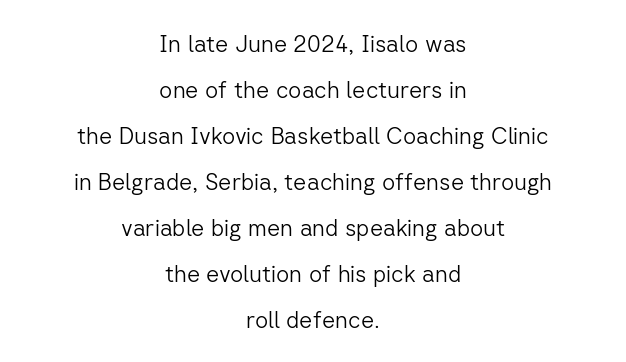
The typography opts for an upright posture over an oblique one. Baseline-to-baseline distance is far greater than the letter height. Short note: letters normally spaced. The gap between lines stays unmarked.
